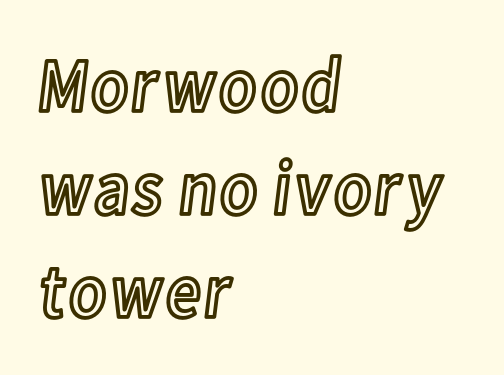
The area under the type is left untouched. Short and long lines alike share a common starting point at left. The rendering uses natural spacing where letterforms have individual widths. The face used here is rendered with its standard letterfit.
